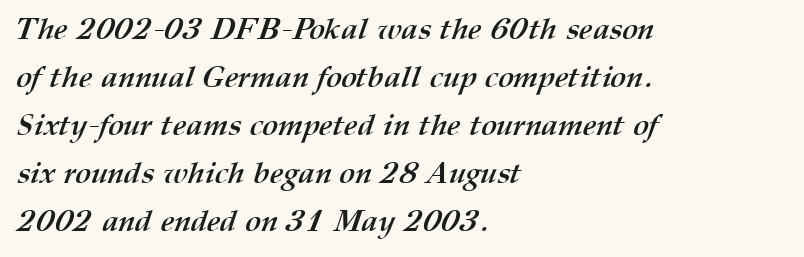
Q: Is the text bold? A: Yes.
Q: Is the text underlined? A: No.
Q: How is the paragraph aligned? A: Left-aligned.
Q: Is the spacing between letters normal or unusually wide? A: Normal.
Q: Is the spacing between lines tight, normal or loose? A: Normal.
Q: Width (condensed, normal, or wide)? A: Normal.
Q: Stroke contrast? A: Medium.
Q: x-height? A: Medium.
Q: Monospaced? A: No.
